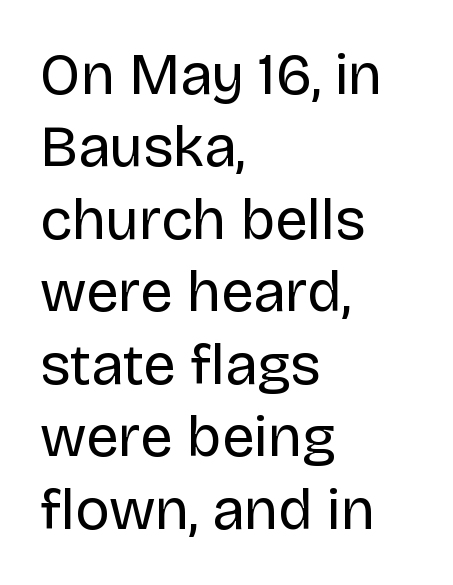
{"serif": "no", "italic": "no", "bold": "no", "weight": "regular", "width": "normal", "stroke_contrast": "low", "x_height": "large", "monospaced": "no", "underline": "no", "align": "left", "line_spacing": "normal", "line_spacing_ratio": 1.25, "letter_spacing": "normal", "letter_spacing_em": 0.0, "glyph_px": 58}
